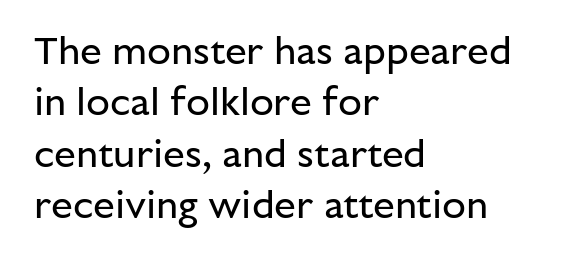
This sample uses plain, unmodified letter spacing. If you drew a ruler down the left edge, every line would touch it. Think of a printed novel: that variable character pitch is what you see here. No extra ink here — the face is not bold.
